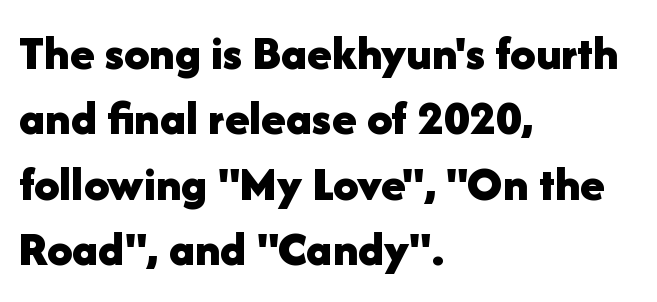
{"serif": "no", "italic": "no", "bold": "yes", "weight": "bold", "width": "normal", "stroke_contrast": "low", "x_height": "medium", "monospaced": "no", "underline": "no", "align": "left", "line_spacing": "normal", "line_spacing_ratio": 1.31, "letter_spacing": "normal", "letter_spacing_em": 0.0, "glyph_px": 50}
